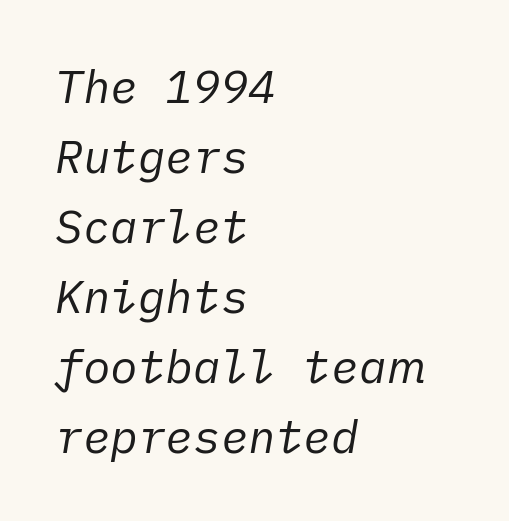
Glyph-to-glyph distance matches everyday printed text. Weight class: somewhere from thin through regular. This is oblique type, the kind used for emphasis or titles. These lines stack with their left ends in a neat column.
